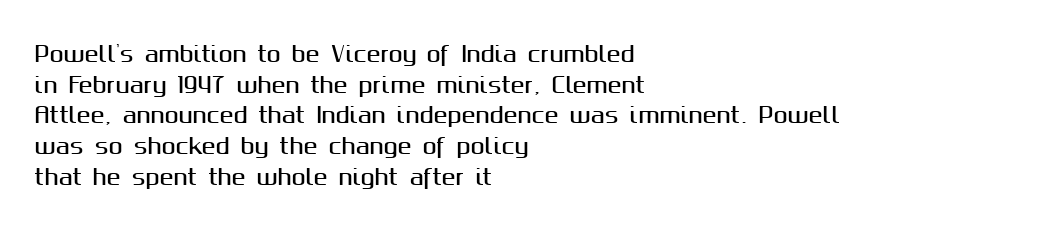
{"italic": "no", "underline": "no", "align": "left", "line_spacing": "normal", "line_spacing_ratio": 1.46, "letter_spacing": "normal", "letter_spacing_em": 0.0, "glyph_px": 21}
